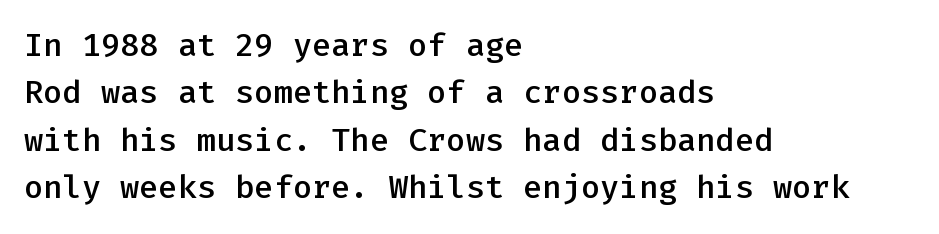
Bold? Not quite — semibold, heavier than regular but stopping short. The lines in this sample share a left origin and differ only in where they stop. Descenders hang freely into open space. Think of a typewriter: that constant character pitch is what you see here. Characters remain perfectly vertical along every line.
